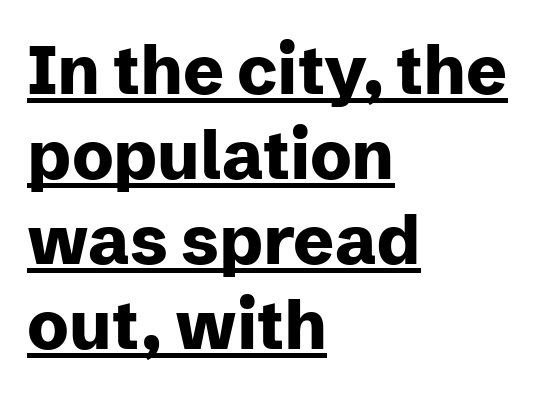
The specimen includes a rule beneath the text block's lines. The characters display no serif detailing; their extremities are plain. Does extra space separate the letters? No, they use regular spacing. Line starts are locked; line ends wander. Each new line begins a customary step beneath the previous one.
